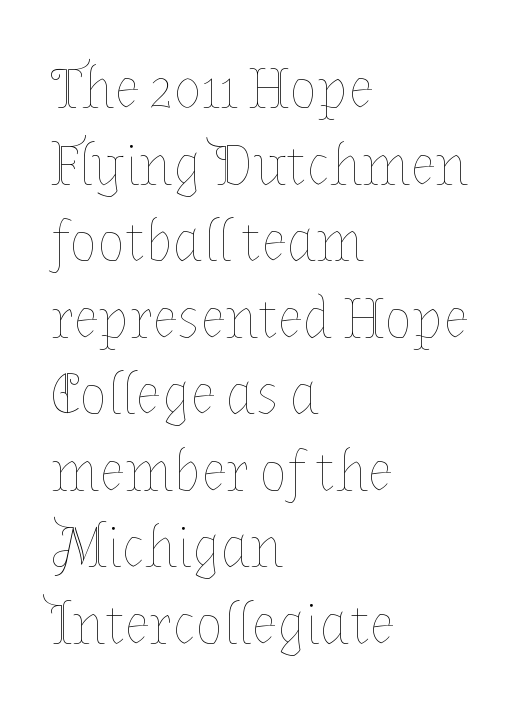
Q: Is the text bold? A: No.
Q: Is the text italic (slanted)? A: No, it is upright.
Q: Is the text underlined? A: No.
Q: How is the paragraph aligned? A: Left-aligned.
Q: Is the spacing between letters normal or unusually wide? A: Normal.
Q: Is the spacing between lines tight, normal or loose? A: Normal.
Q: Width (condensed, normal, or wide)? A: Normal.
Q: Stroke contrast? A: Low.
Q: x-height? A: Medium.
Q: Monospaced? A: No.
